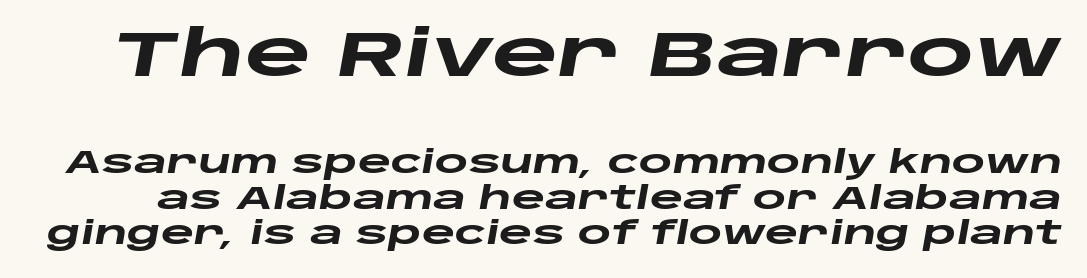
Q: Is the text bold? A: Yes.
Q: Is the text italic (slanted)? A: Yes, it leans right by about 10 degrees.
Q: Is the text underlined? A: No.
Q: Is the spacing between letters normal or unusually wide? A: Normal.
Q: Is the spacing between lines tight, normal or loose? A: Tight.
Q: Which block of text is set in a larger size, the first (top) or the second (bottom)? A: The first (top) one.
Q: Width (condensed, normal, or wide)? A: Wide.
Q: Stroke contrast? A: Low.
Q: x-height? A: Large.
Q: Monospaced? A: No.
